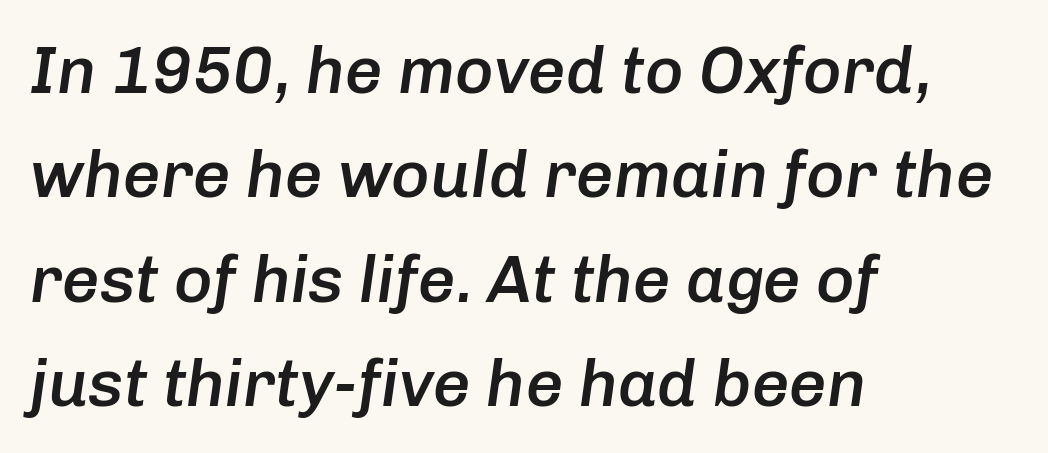
Q: Is the text bold? A: Semi-bold.
Q: Is the text italic (slanted)? A: Yes, it leans right by about 8 degrees.
Q: Is the text underlined? A: No.
Q: How is the paragraph aligned? A: Left-aligned.
Q: Is the spacing between letters normal or unusually wide? A: Normal.
Q: Is the spacing between lines tight, normal or loose? A: Normal.
Q: Width (condensed, normal, or wide)? A: Normal.
Q: Stroke contrast? A: Low.
Q: x-height? A: Medium.
Q: Monospaced? A: No.
